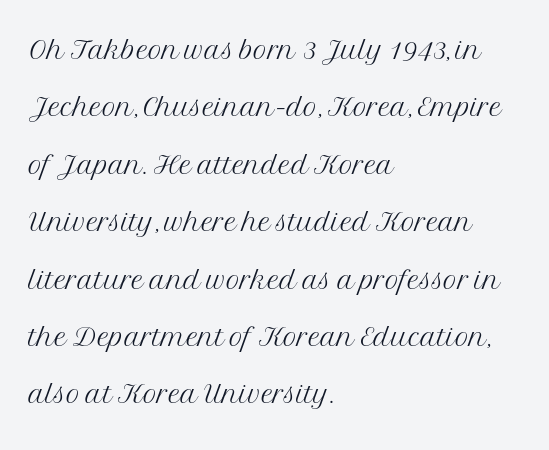
{"serif": "yes", "bold": "no", "weight": "light", "width": "normal", "stroke_contrast": "medium", "x_height": "medium", "monospaced": "no", "underline": "no", "align": "left", "line_spacing": "normal", "line_spacing_ratio": 1.51, "letter_spacing": "normal", "letter_spacing_em": 0.0, "glyph_px": 38}
